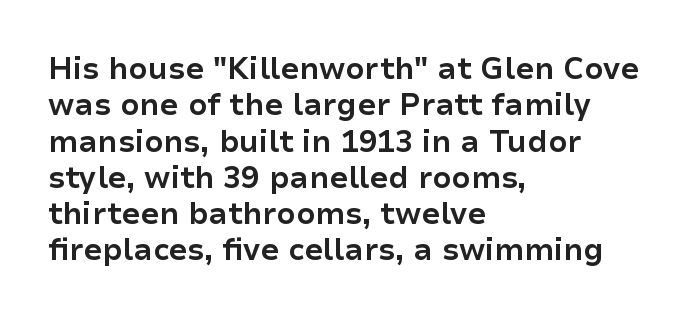
The image shows 30 px bold sans-serif type, upright; set left-aligned, line spacing 1.21x, normal letter spacing, not underlined; low stroke contrast and a medium x-height.
